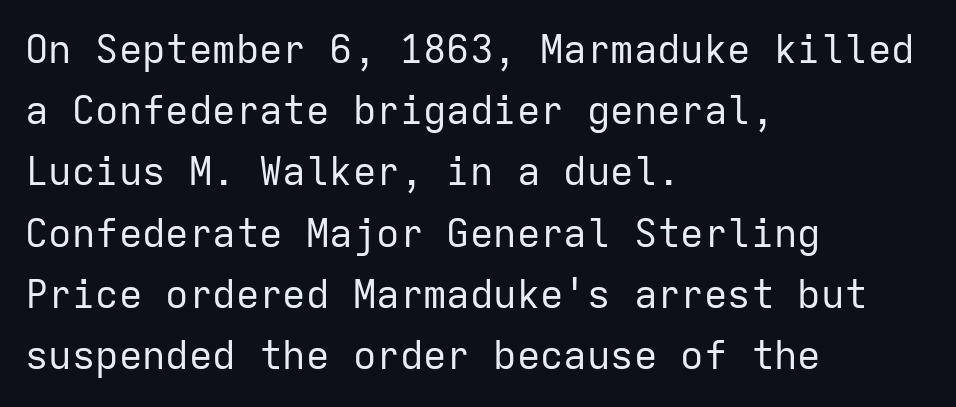
The image shows 39 px regular-weight sans-serif type, upright, monospaced; set left-aligned, normal line spacing (1.57x), normal letter spacing, not underlined; low stroke contrast and a medium x-height.
